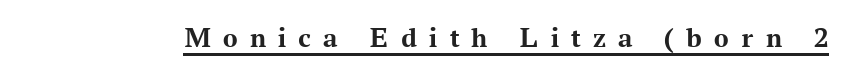
Q: Is the text bold? A: Yes.
Q: Is the text italic (slanted)? A: No, it is upright.
Q: Is the typeface a serif or a sans-serif typeface? A: Serif.
Q: Is the text underlined? A: Yes.
Q: Is the spacing between letters normal or unusually wide? A: Unusually wide.
Q: Width (condensed, normal, or wide)? A: Normal.
Q: Stroke contrast? A: Medium.
Q: x-height? A: Medium.
Q: Monospaced? A: No.
